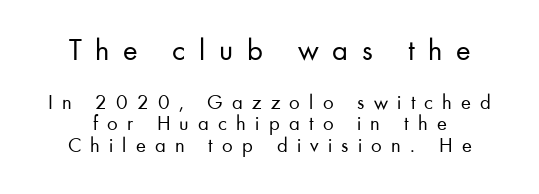
{"serif": "no", "italic": "no", "bold": "no", "weight": "regular", "width": "normal", "stroke_contrast": "low", "x_height": "small", "monospaced": "no", "underline": "no", "line_spacing": "tight", "line_spacing_ratio": 1.03, "letter_spacing": "wide", "letter_spacing_em": 0.44, "larger_block": "first", "size_ratio": 1.48, "glyph_px": 31}
